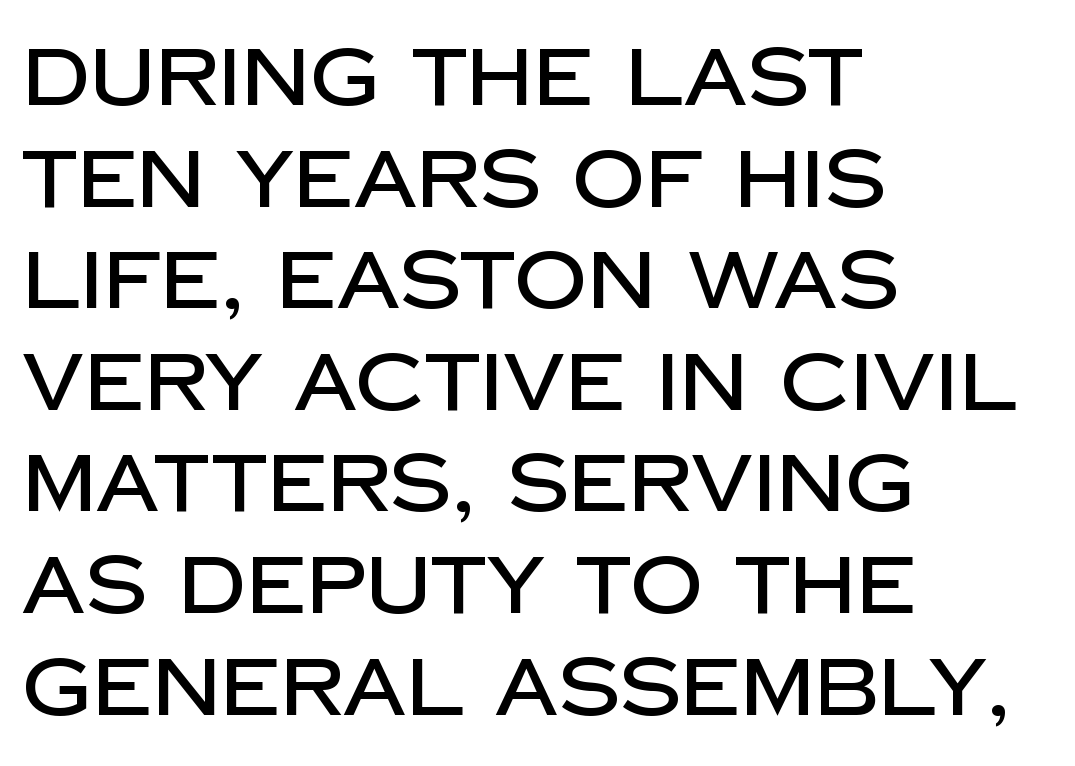
Every stem runs plumb, perpendicular to the baseline. The text block is weighted toward the left margin, trailing off unevenly rightward. Varying glyph widths throughout — classic text-font behaviour. Compared with typical body copy, the letter spacing here is the same. Each letter's strokes conclude bluntly, with no projecting serifs. The glyphs are unaccompanied by any horizontal stroke below them.
